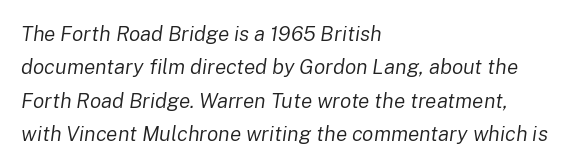
{"italic": "yes", "lean": "right", "slant_degrees": 8, "bold": "no", "underline": "no", "align": "left", "line_spacing": "normal", "line_spacing_ratio": 1.59, "letter_spacing": "normal", "letter_spacing_em": 0.0, "glyph_px": 21}
